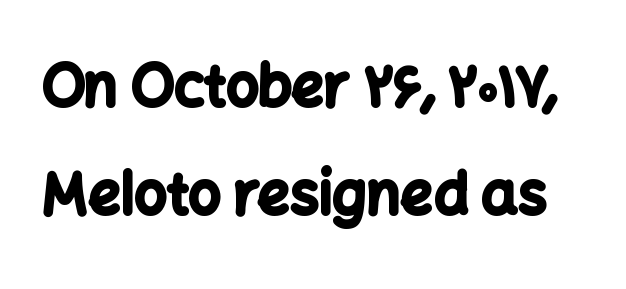
The image shows 57 px bold sans-serif type, upright; set loose line spacing (1.9x), normal letter spacing, not underlined; low stroke contrast and a medium x-height.
